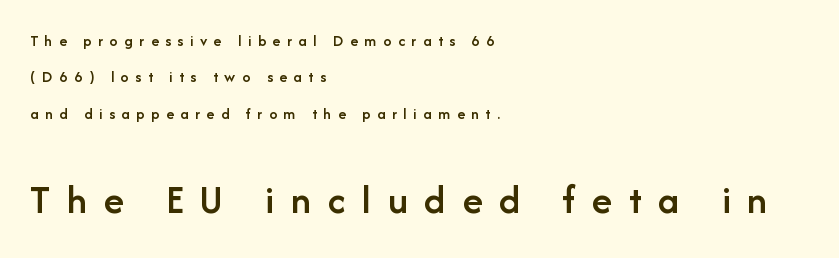
Q: Is the text bold? A: Semi-bold.
Q: Is the text italic (slanted)? A: No, it is upright.
Q: Is the typeface a serif or a sans-serif typeface? A: Sans-serif.
Q: Is the text underlined? A: No.
Q: How is the paragraph aligned? A: Left-aligned.
Q: Is the spacing between letters normal or unusually wide? A: Unusually wide.
Q: Is the spacing between lines tight, normal or loose? A: Loose.
Q: Which block of text is set in a larger size, the first (top) or the second (bottom)? A: The second (bottom) one.
Q: Width (condensed, normal, or wide)? A: Normal.
Q: Stroke contrast? A: Low.
Q: x-height? A: Medium.
Q: Monospaced? A: No.
